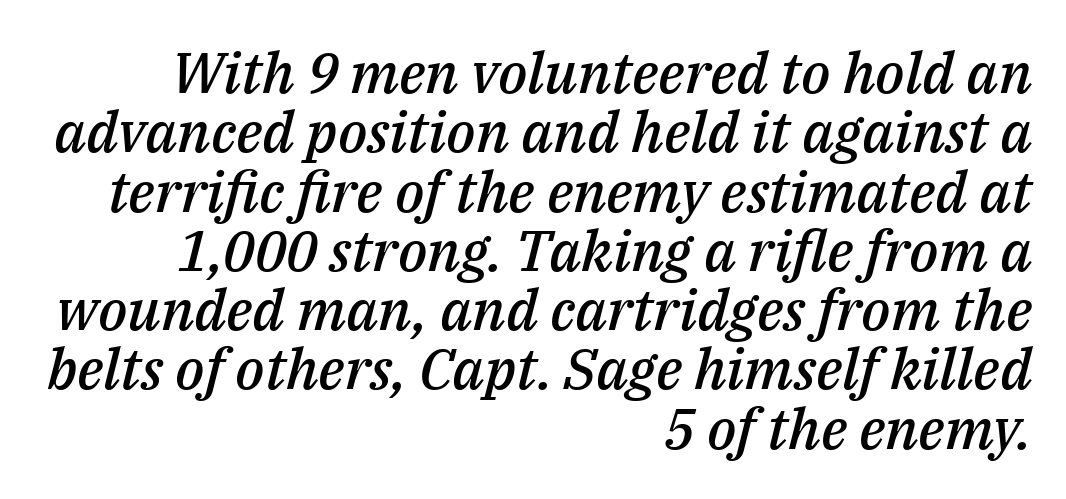
{"italic": "yes", "lean": "right", "slant_degrees": 14, "bold": "semi", "weight": "semibold", "width": "normal", "stroke_contrast": "medium", "x_height": "medium", "monospaced": "no", "underline": "no", "align": "right", "line_spacing": "tight", "line_spacing_ratio": 1.04, "letter_spacing": "normal", "letter_spacing_em": 0.0, "glyph_px": 57}
